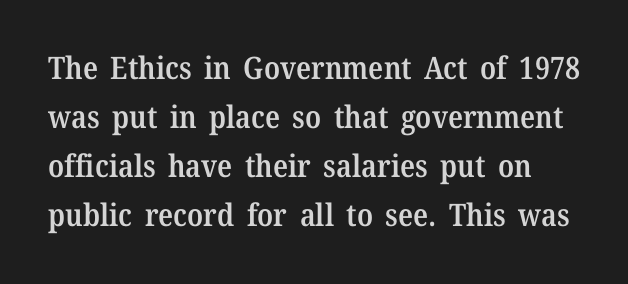
{"serif": "yes", "italic": "no", "bold": "semi", "weight": "semibold", "width": "normal", "stroke_contrast": "medium", "x_height": "medium", "monospaced": "no", "underline": "no", "line_spacing": "normal", "line_spacing_ratio": 1.58, "letter_spacing": "normal", "letter_spacing_em": 0.0, "glyph_px": 31}
